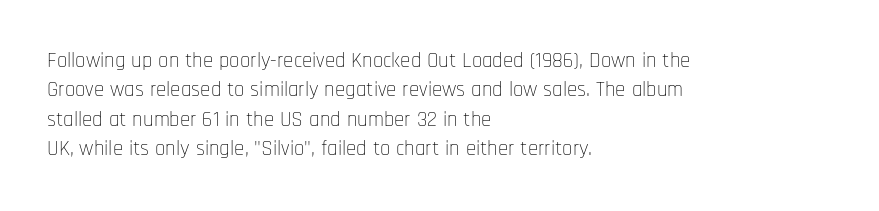
Q: Is the text bold? A: No.
Q: Is the text italic (slanted)? A: No, it is upright.
Q: Is the text underlined? A: No.
Q: How is the paragraph aligned? A: Left-aligned.
Q: Is the spacing between letters normal or unusually wide? A: Normal.
Q: Is the spacing between lines tight, normal or loose? A: Normal.
